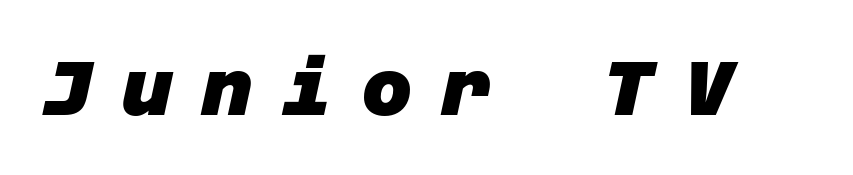
The image shows 77 px heavy sans-serif type; set unusually wide letter spacing (+0.39 em), not underlined; low stroke contrast and a large x-height.
